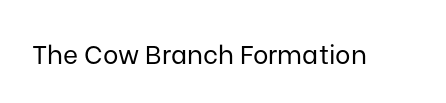
The image shows 26 px text type, upright; set normal letter spacing, not underlined.
